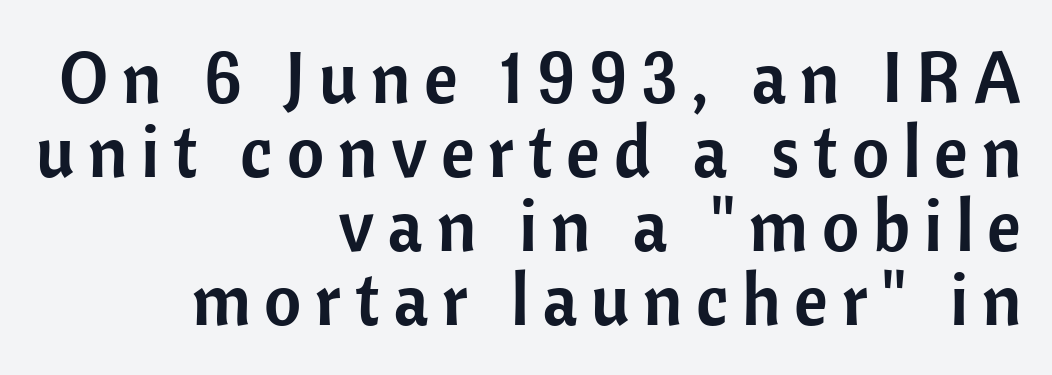
{"serif": "no", "italic": "no", "width": "normal", "stroke_contrast": "low", "x_height": "medium", "monospaced": "no", "underline": "no", "align": "right", "line_spacing": "tight", "line_spacing_ratio": 1.03, "glyph_px": 72}
